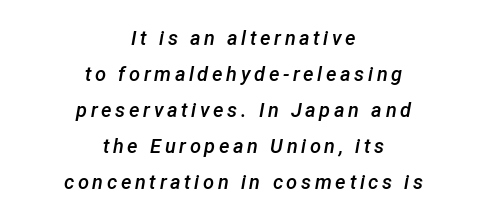
The image shows 20 px text type, italic (leaning right); set centered, line spacing 1.8x, not underlined.
